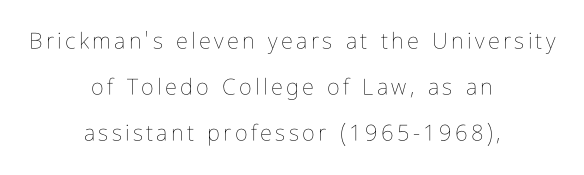
Q: Is the text bold? A: No.
Q: Is the text italic (slanted)? A: No, it is upright.
Q: Is the text underlined? A: No.
Q: How is the paragraph aligned? A: Centered.
Q: Is the spacing between lines tight, normal or loose? A: Loose.
